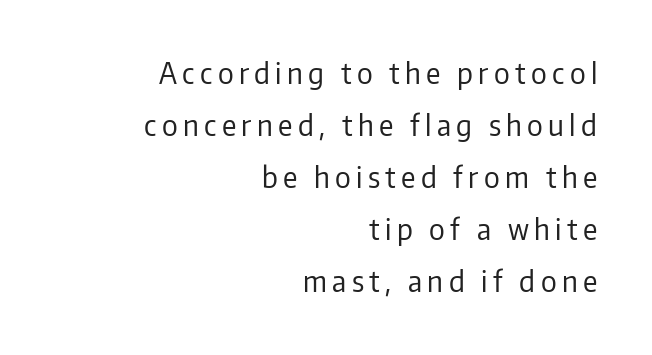
Ink coverage per letter is moderate at most. Alignment: flush right. What kind of face is this? One without serifs — a sans. The zone under the glyphs is completely vacant.
